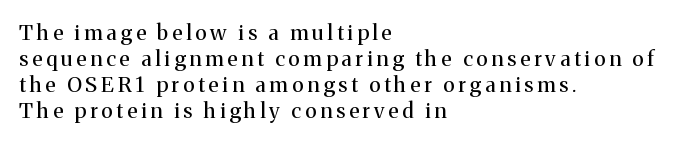
{"italic": "no", "bold": "no", "underline": "no", "align": "left", "line_spacing_ratio": 1.24, "glyph_px": 21}
